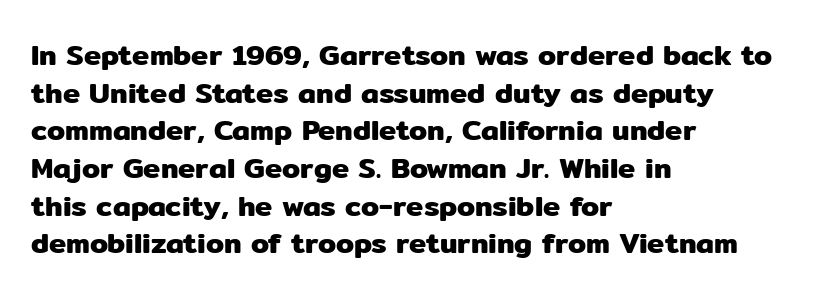
Q: Is the text italic (slanted)? A: No, it is upright.
Q: Is the typeface a serif or a sans-serif typeface? A: Sans-serif.
Q: Is the text underlined? A: No.
Q: How is the paragraph aligned? A: Left-aligned.
Q: Is the spacing between letters normal or unusually wide? A: Normal.
Q: Is the spacing between lines tight, normal or loose? A: Normal.
Q: Width (condensed, normal, or wide)? A: Normal.
Q: Stroke contrast? A: Low.
Q: x-height? A: Medium.
Q: Monospaced? A: No.
